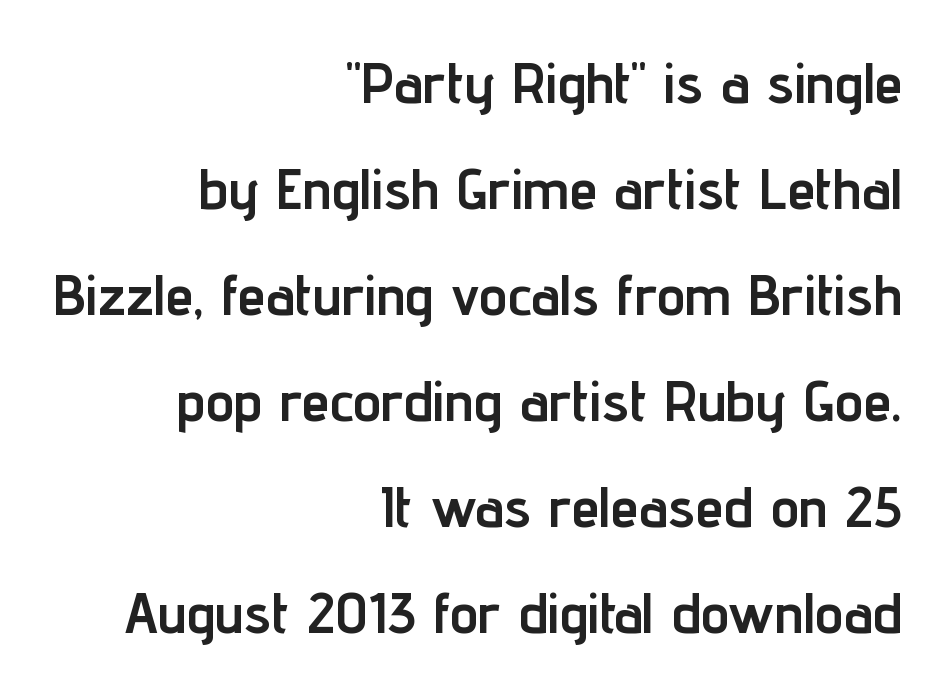
Q: Is the text bold? A: Yes.
Q: Is the text italic (slanted)? A: No, it is upright.
Q: Is the typeface a serif or a sans-serif typeface? A: Sans-serif.
Q: Is the text underlined? A: No.
Q: How is the paragraph aligned? A: Right-aligned.
Q: Is the spacing between letters normal or unusually wide? A: Normal.
Q: Width (condensed, normal, or wide)? A: Condensed.
Q: Stroke contrast? A: Low.
Q: x-height? A: Medium.
Q: Monospaced? A: No.
